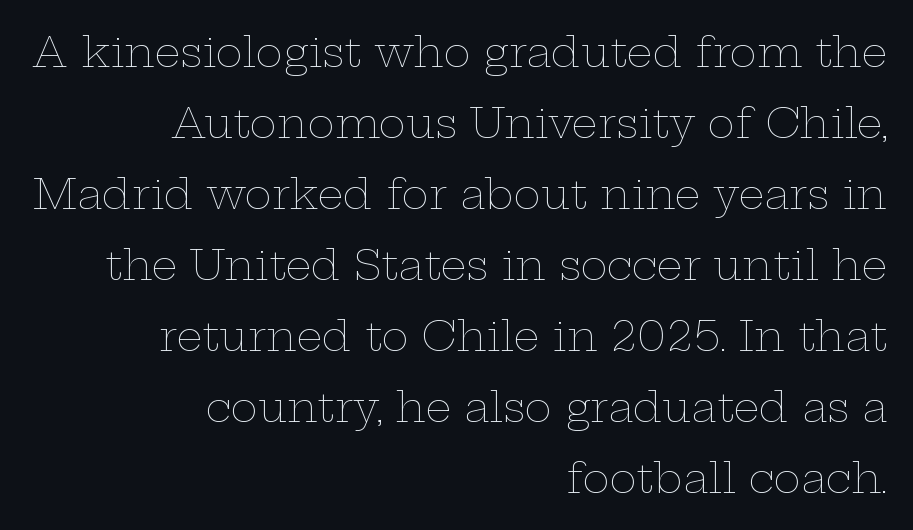
{"italic": "no", "bold": "no", "weight": "thin", "width": "wide", "stroke_contrast": "low", "x_height": "medium", "monospaced": "no", "underline": "no", "align": "right", "line_spacing_ratio": 1.73, "letter_spacing": "normal", "letter_spacing_em": 0.0, "glyph_px": 41}
